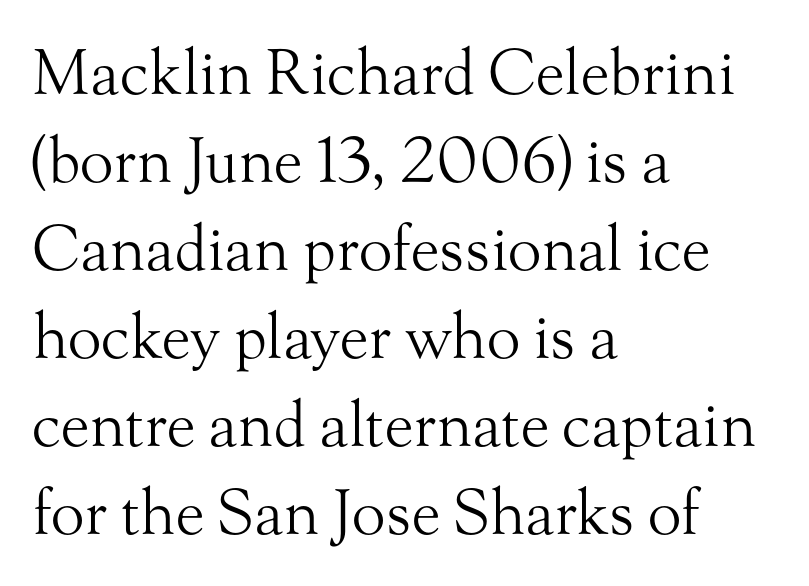
Horizontal alignment here is leftward, the default for most running prose. Does the leading feel generous? No, just average. It's the straight-up-and-down kind of type. Regarding serifs, this sample has them.
